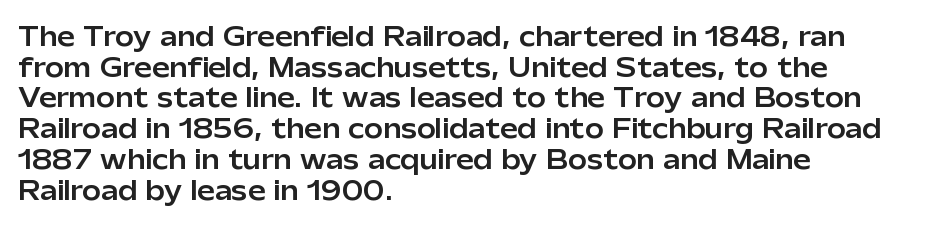
Q: Is the text italic (slanted)? A: No, it is upright.
Q: Is the text underlined? A: No.
Q: How is the paragraph aligned? A: Left-aligned.
Q: Is the spacing between letters normal or unusually wide? A: Normal.
